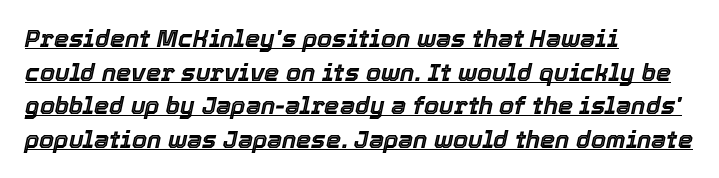
Between one letter and the next there's only the usual sliver of space. Rendered with sloped, italic letterforms. The rag falls on the right side of this text block. Has an underline been added? It has.
